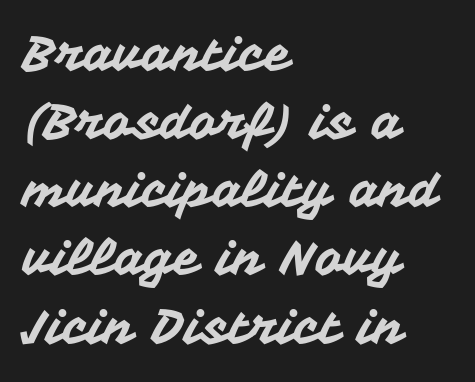
Q: Is the text italic (slanted)? A: Yes.
Q: Is the typeface a serif or a sans-serif typeface? A: Sans-serif.
Q: Is the text underlined? A: No.
Q: How is the paragraph aligned? A: Left-aligned.
Q: Is the spacing between letters normal or unusually wide? A: Normal.
Q: Is the spacing between lines tight, normal or loose? A: Normal.
Q: Width (condensed, normal, or wide)? A: Normal.
Q: Stroke contrast? A: Medium.
Q: x-height? A: Medium.
Q: Monospaced? A: No.
